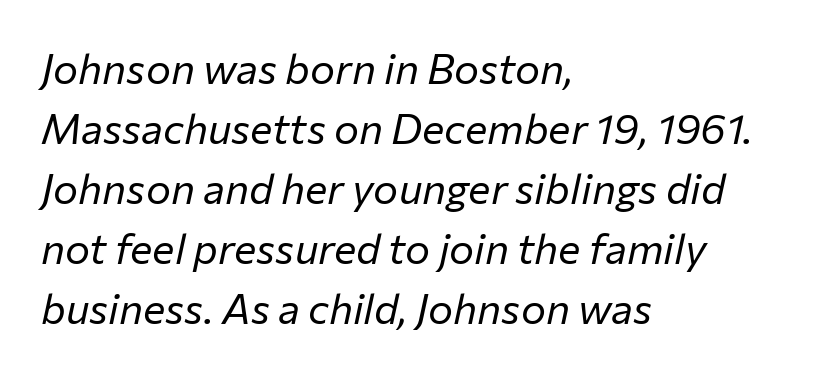
Teacher's note: observe the even left margin — that is flush-left alignment. The space directly below the letters is spotless. The type is set solid horizontally, with unmodified tracking. The font sits on the lighter half of the weight spectrum, regular included. The face used here is proportionally spaced, like ordinary book or web type.
